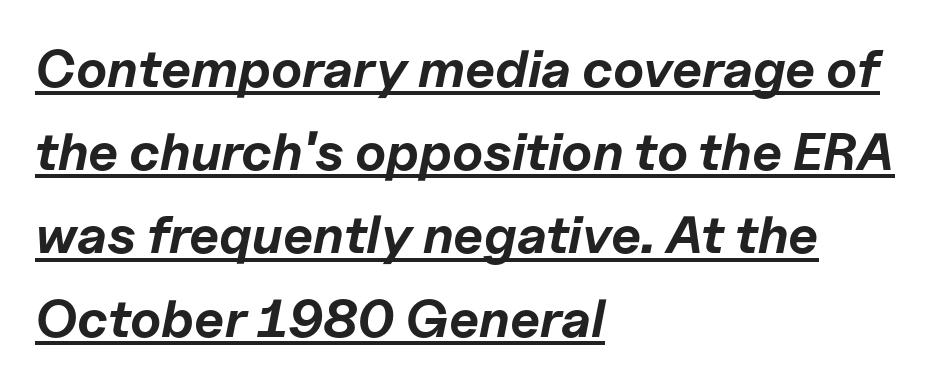
This is oblique type, the kind used for emphasis or titles. The face used here has the dense, thick strokes of a bold. The passage shown is typed in a proportional face where columns would drift. Like a heading marked for emphasis, these lines bear an underscore.
